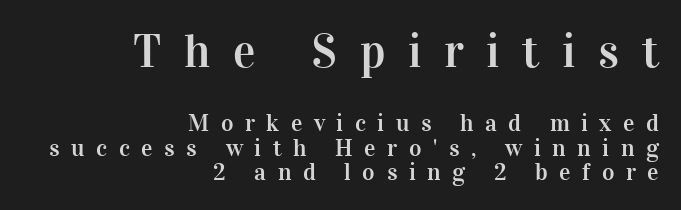
The image shows 47 px serif type, upright; set right-aligned, tight line spacing (1.03x), unusually wide letter spacing (+0.48 em), not underlined; the first (top) block is 1.96x larger; high stroke contrast and a medium x-height.
